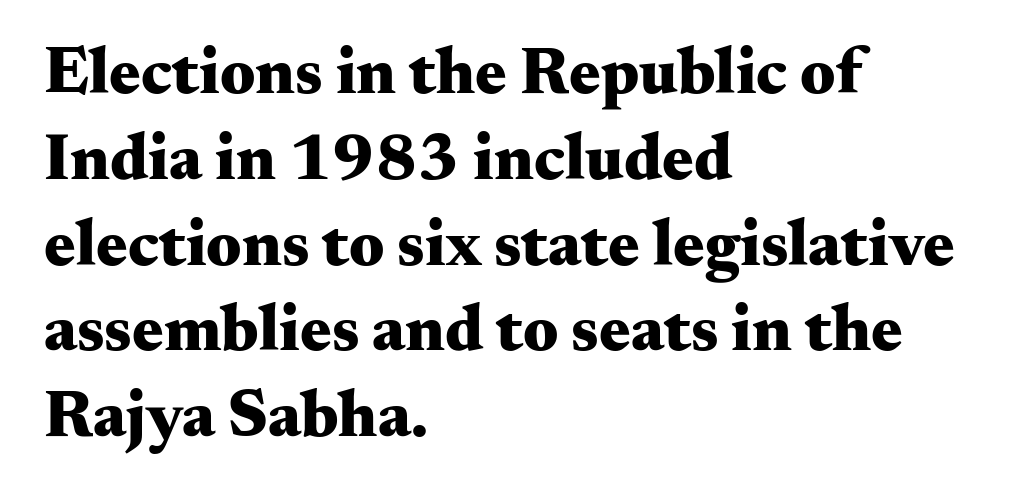
The image shows 66 px heavy, wide serif type, upright; set left-aligned, normal line spacing (1.3x), normal letter spacing, not underlined; medium stroke contrast and a small x-height.
